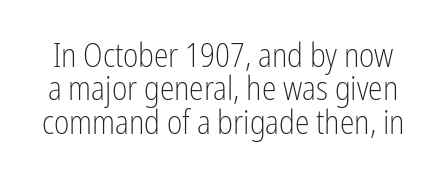
When letters stand straight like this, we call the style roman or upright. The area under the type is left untouched. No chunkiness to these letters — they're not bold. Notice how descenders almost collide with the ascenders below — that's tight leading.
